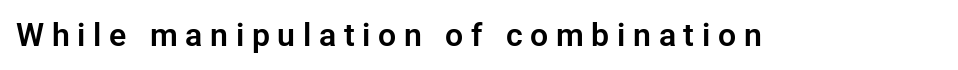
Caption: expanded tracking, letters set apart. This is sans-serif lettering, the kind often seen on screens and signage. Looks like regular typesetting: each glyph gets only the width it needs. Tall strokes in this sample are plumb rather than angled. The gap between lines stays unmarked.
